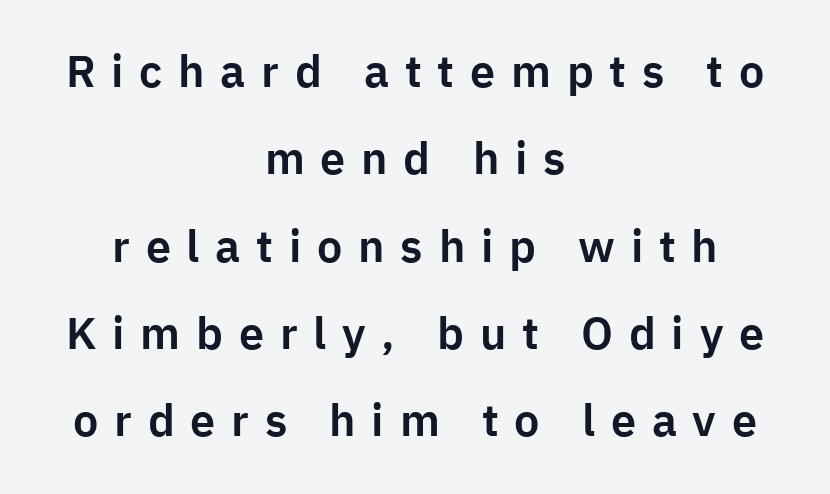
Q: Is the text italic (slanted)? A: No, it is upright.
Q: Is the typeface a serif or a sans-serif typeface? A: Sans-serif.
Q: Is the text underlined? A: No.
Q: How is the paragraph aligned? A: Centered.
Q: Is the spacing between letters normal or unusually wide? A: Unusually wide.
Q: Is the spacing between lines tight, normal or loose? A: Loose.
Q: Width (condensed, normal, or wide)? A: Normal.
Q: Stroke contrast? A: Low.
Q: x-height? A: Medium.
Q: Monospaced? A: No.
